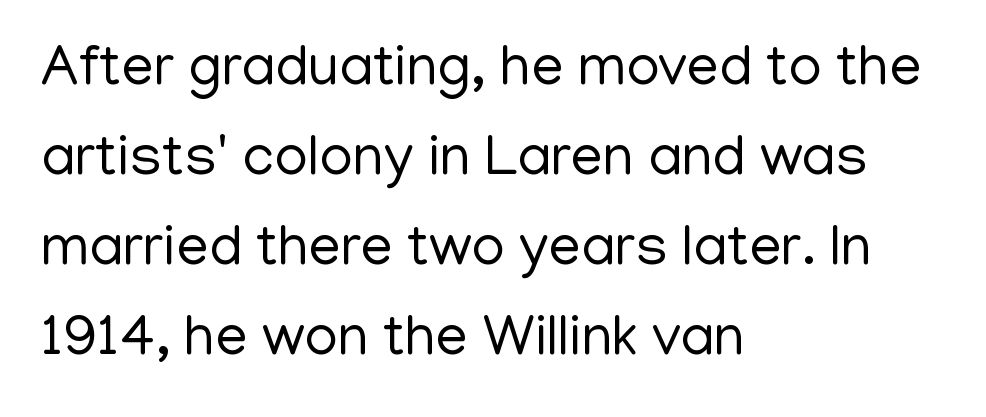
Q: Is the text bold? A: No.
Q: Is the text italic (slanted)? A: No, it is upright.
Q: Is the typeface a serif or a sans-serif typeface? A: Sans-serif.
Q: Is the text underlined? A: No.
Q: How is the paragraph aligned? A: Left-aligned.
Q: Is the spacing between letters normal or unusually wide? A: Normal.
Q: Is the spacing between lines tight, normal or loose? A: Normal.
Q: Width (condensed, normal, or wide)? A: Normal.
Q: Stroke contrast? A: Low.
Q: x-height? A: Medium.
Q: Monospaced? A: No.
